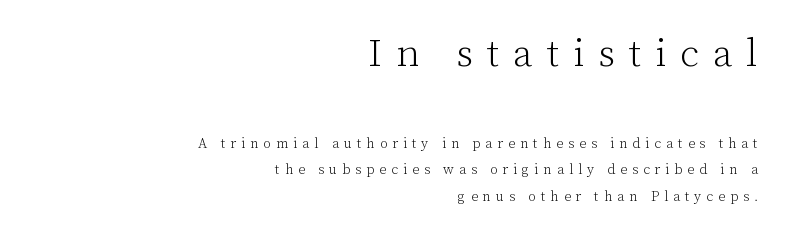
Q: Is the text bold? A: No.
Q: Is the text italic (slanted)? A: No, it is upright.
Q: Is the typeface a serif or a sans-serif typeface? A: Serif.
Q: Is the text underlined? A: No.
Q: How is the paragraph aligned? A: Right-aligned.
Q: Is the spacing between letters normal or unusually wide? A: Unusually wide.
Q: Which block of text is set in a larger size, the first (top) or the second (bottom)? A: The first (top) one.
Q: Width (condensed, normal, or wide)? A: Normal.
Q: Stroke contrast? A: Low.
Q: x-height? A: Medium.
Q: Monospaced? A: No.
